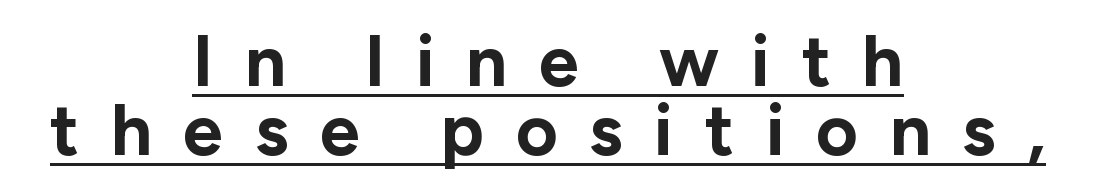
Q: Is the text bold? A: Yes.
Q: Is the text italic (slanted)? A: No, it is upright.
Q: Is the typeface a serif or a sans-serif typeface? A: Sans-serif.
Q: Is the text underlined? A: Yes.
Q: How is the paragraph aligned? A: Centered.
Q: Is the spacing between letters normal or unusually wide? A: Unusually wide.
Q: Is the spacing between lines tight, normal or loose? A: Tight.
Q: Width (condensed, normal, or wide)? A: Normal.
Q: Stroke contrast? A: Low.
Q: x-height? A: Medium.
Q: Monospaced? A: No.
